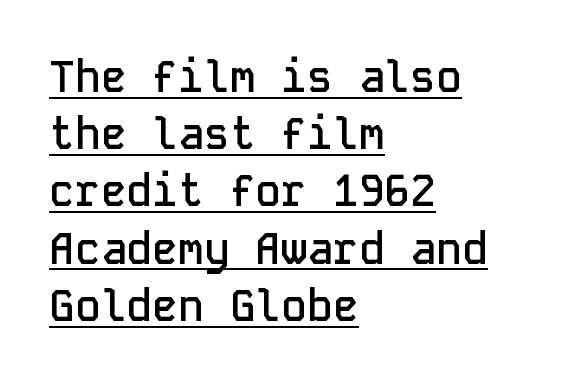
The image shows 43 px semibold sans-serif type, upright, monospaced; set left-aligned, normal line spacing (1.33x), normal letter spacing, underlined; low stroke contrast and a medium x-height.
